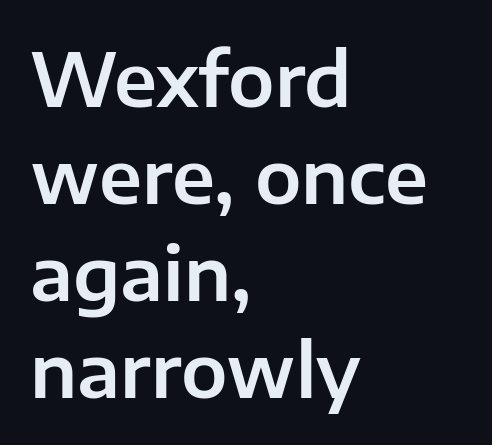
The image shows 74 px sans-serif type, upright; set left-aligned, normal line spacing (1.31x), normal letter spacing, not underlined; low stroke contrast and a medium x-height.
